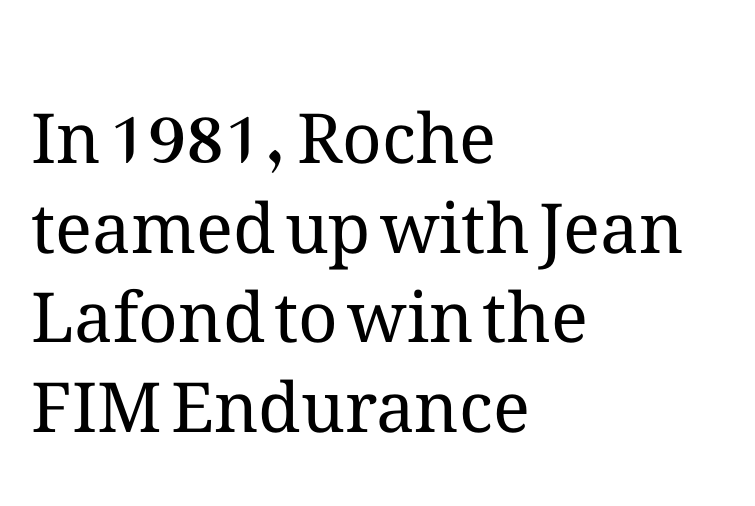
Normally led — the rows are evenly, conventionally spaced. The words here are not underlined. The font's upright variant was chosen for this text. Compared with a centered layout, this one pins lines to the left instead. Each letter keeps its own natural width here, so spacing adapts to shape.
